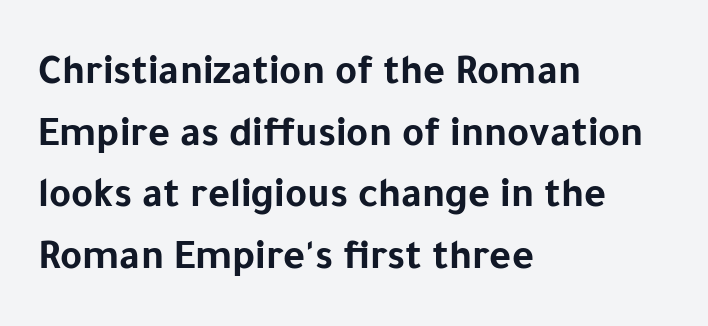
{"serif": "no", "italic": "no", "bold": "yes", "weight": "bold", "width": "normal", "stroke_contrast": "low", "x_height": "medium", "monospaced": "no", "underline": "no", "align": "left", "line_spacing": "normal", "line_spacing_ratio": 1.47, "letter_spacing": "normal", "letter_spacing_em": 0.0, "glyph_px": 42}
